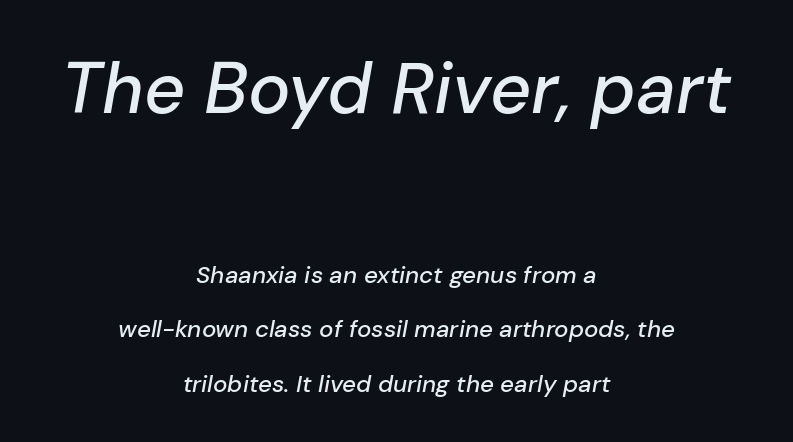
Q: Is the text italic (slanted)? A: Yes, it leans right by about 10 degrees.
Q: Is the text underlined? A: No.
Q: How is the paragraph aligned? A: Centered.
Q: Is the spacing between letters normal or unusually wide? A: Normal.
Q: Is the spacing between lines tight, normal or loose? A: Loose.
Q: Which block of text is set in a larger size, the first (top) or the second (bottom)? A: The first (top) one.
Q: Width (condensed, normal, or wide)? A: Normal.
Q: Stroke contrast? A: Low.
Q: x-height? A: Medium.
Q: Monospaced? A: No.
